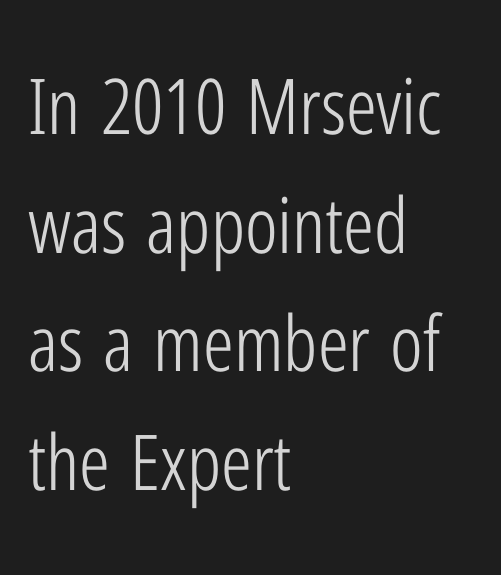
The image shows 77 px light, condensed sans-serif type, upright; set left-aligned, normal line spacing (1.54x), normal letter spacing, not underlined; low stroke contrast and a medium x-height.
